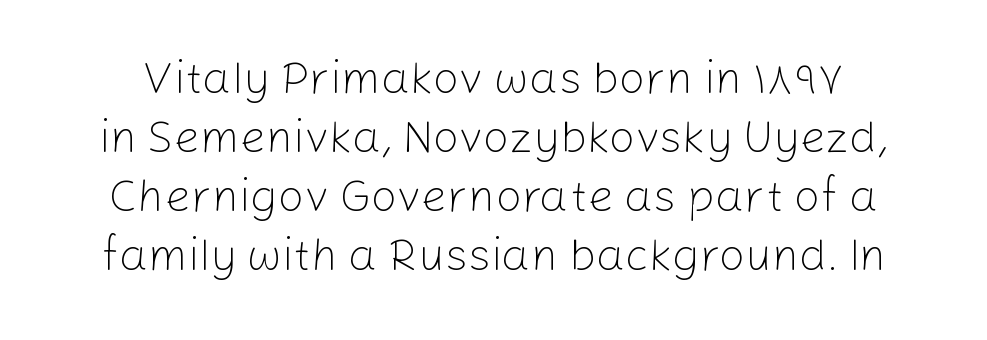
Posture: vertical. Are there feet on the stems? There aren't — it's a sans. Proportional: the letters do not fall into vertical columns. In terms of letterspacing, this is plain default setting.
